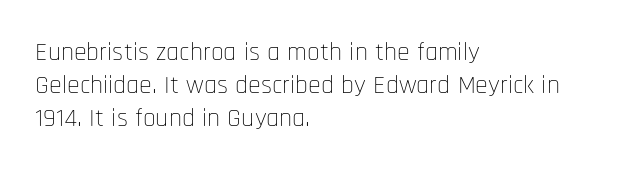
When letters stand straight like this, we call the style roman or upright. These lines sit exactly where default settings would place them. Students, note that the glyphs here touch the page at normal intervals. The passage shown is not bold in any degree. In CSS terms this would be text-align: left. Underlining? Definitely not there.
